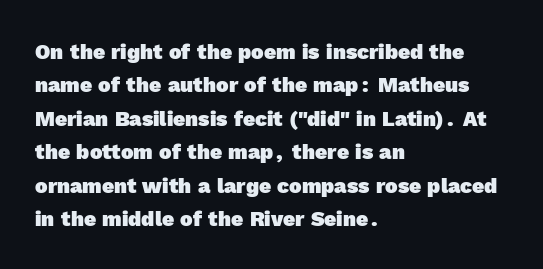
The image shows 21 px bold type; set left-aligned, normal line spacing (1.59x), normal letter spacing, not underlined.
